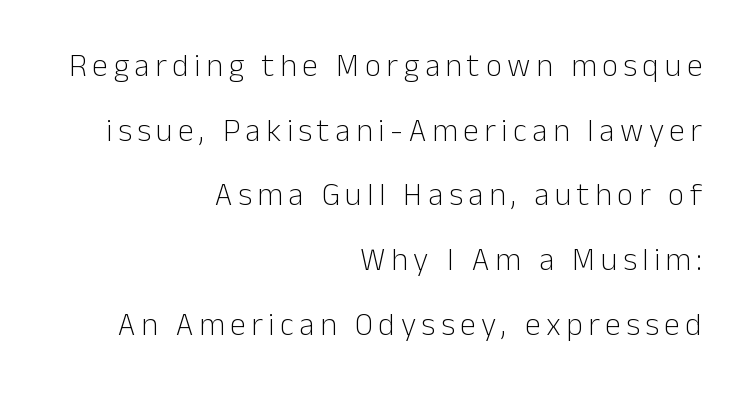
Q: Is the text bold? A: No.
Q: Is the text italic (slanted)? A: No, it is upright.
Q: Is the typeface a serif or a sans-serif typeface? A: Sans-serif.
Q: Is the text underlined? A: No.
Q: How is the paragraph aligned? A: Right-aligned.
Q: Is the spacing between lines tight, normal or loose? A: Loose.
Q: Width (condensed, normal, or wide)? A: Normal.
Q: Stroke contrast? A: Low.
Q: x-height? A: Medium.
Q: Monospaced? A: No.
